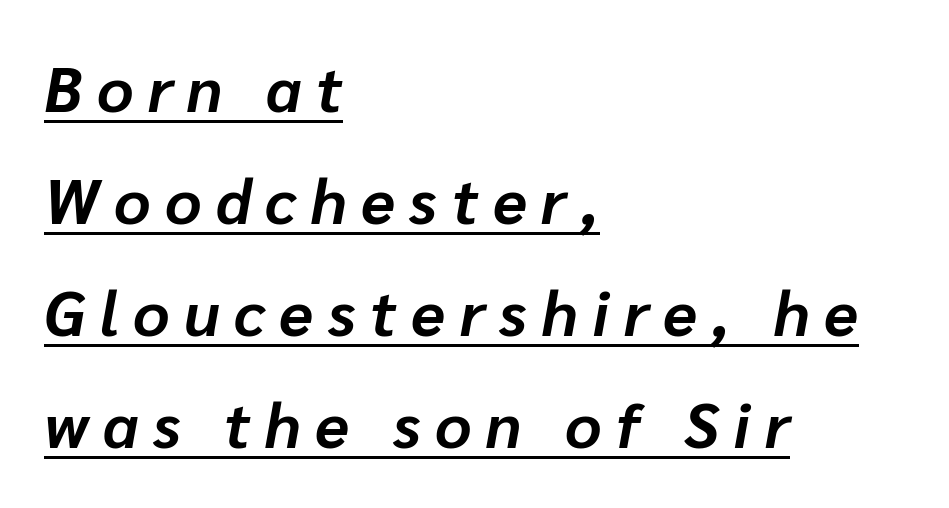
{"italic": "yes", "lean": "right", "slant_degrees": 10, "bold": "yes", "weight": "bold", "width": "normal", "stroke_contrast": "low", "x_height": "medium", "monospaced": "no", "underline": "yes", "align": "left", "line_spacing_ratio": 1.78, "letter_spacing": "wide", "letter_spacing_em": 0.23, "glyph_px": 63}
